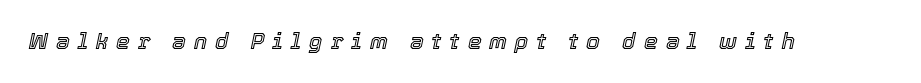
{"italic": "yes", "lean": "right", "slant_degrees": 12, "underline": "no", "letter_spacing": "wide", "letter_spacing_em": 0.36, "glyph_px": 22}
